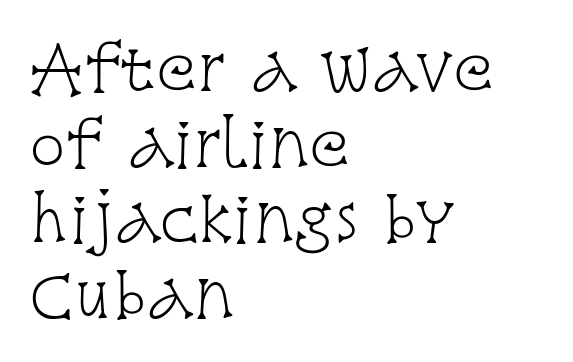
{"serif": "yes", "italic": "no", "bold": "no", "weight": "light", "width": "condensed", "stroke_contrast": "low", "x_height": "large", "monospaced": "no", "underline": "no", "align": "left", "line_spacing": "normal", "line_spacing_ratio": 1.26, "letter_spacing": "normal", "letter_spacing_em": 0.0, "glyph_px": 60}
